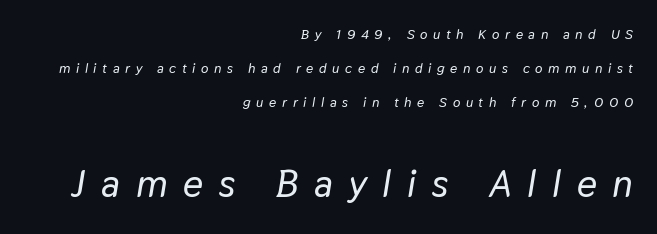
The image shows 39 px text type, italic (leaning right); set right-aligned, loose line spacing (2.43x), unusually wide letter spacing (+0.4 em), not underlined; the second (bottom) block is 2.79x larger; low stroke contrast and a medium x-height.
